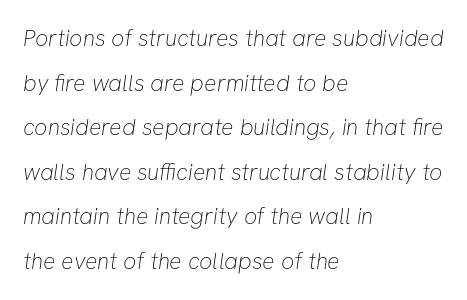
The zone under the glyphs is completely vacant. The rag falls on the right side of this text block. This is not heavy type; no bold has been used. Horizontal bands of white between lines are thick stripes. The gaps between neighbouring characters are ordinary and unremarkable.
